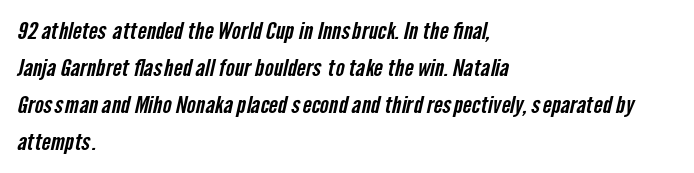
{"underline": "no", "align": "left", "line_spacing": "normal", "line_spacing_ratio": 1.54, "letter_spacing": "normal", "letter_spacing_em": 0.0, "glyph_px": 24}
